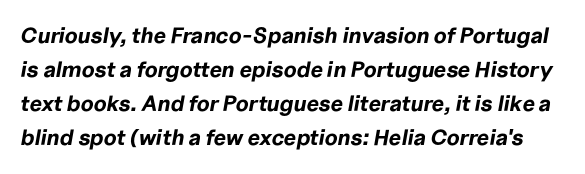
{"italic": "yes", "lean": "right", "slant_degrees": 10, "bold": "yes", "underline": "no", "line_spacing": "normal", "line_spacing_ratio": 1.55, "letter_spacing": "normal", "letter_spacing_em": 0.0, "glyph_px": 22}
